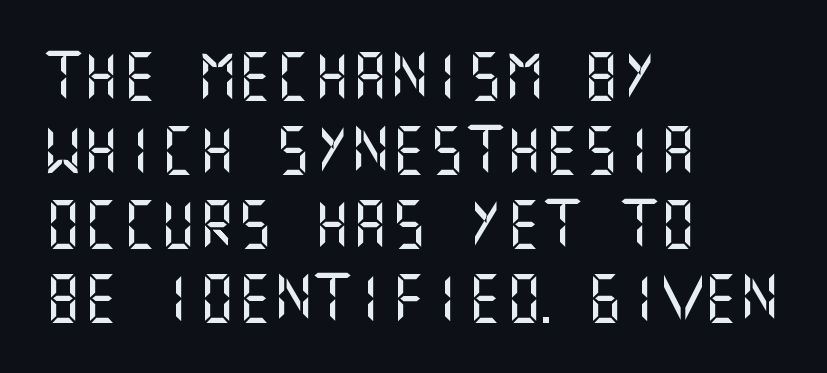
The image shows 48 px sans-serif type, upright; set left-aligned, normal line spacing (1.54x), normal letter spacing, not underlined; medium stroke contrast and a large x-height.
